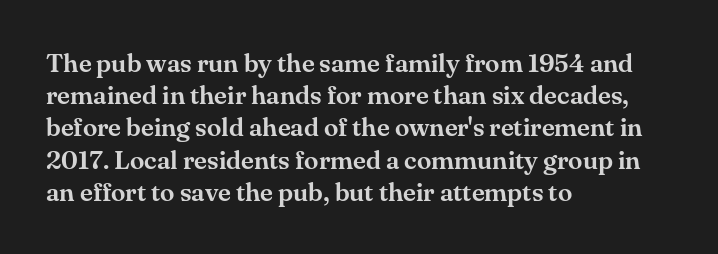
The image shows 26 px text type, upright; set left-aligned, line spacing 1.24x, normal letter spacing, not underlined.
